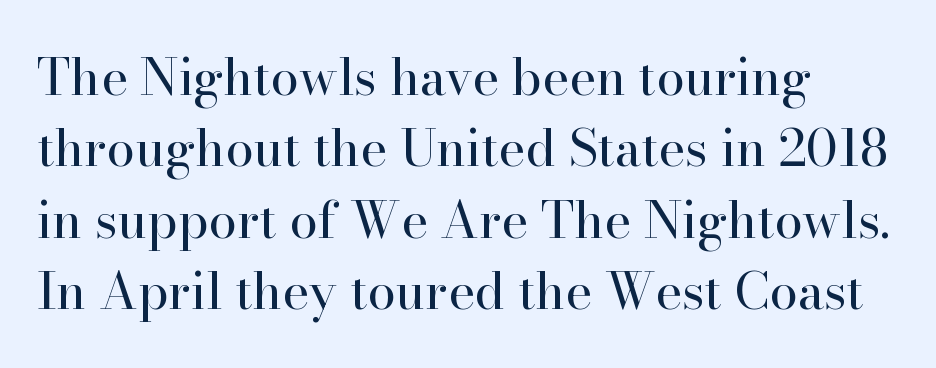
Casual observation: everything's shoved over to the left. Has an underline been added? It has not. The letters sit at their default tracking, neither squeezed nor spread. The designer left line spacing at the default.
